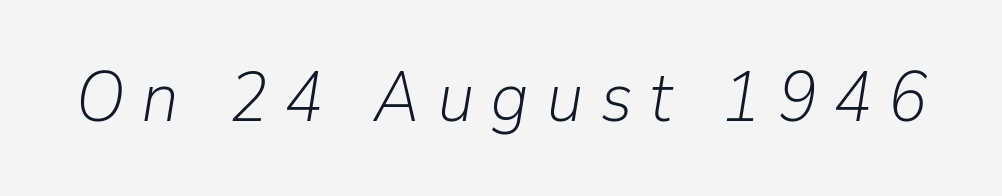
{"italic": "yes", "lean": "right", "slant_degrees": 9, "bold": "no", "weight": "light", "width": "normal", "stroke_contrast": "low", "x_height": "medium", "monospaced": "no", "underline": "no", "letter_spacing": "wide", "letter_spacing_em": 0.23, "glyph_px": 71}
